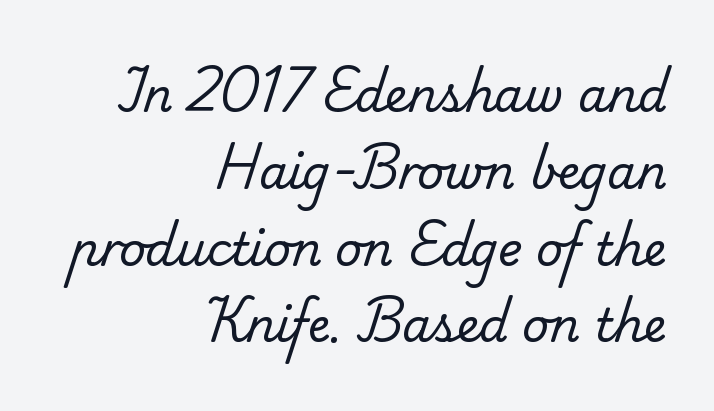
Q: Is the text bold? A: No.
Q: Is the typeface a serif or a sans-serif typeface? A: Serif.
Q: Is the text underlined? A: No.
Q: How is the paragraph aligned? A: Right-aligned.
Q: Is the spacing between letters normal or unusually wide? A: Normal.
Q: Is the spacing between lines tight, normal or loose? A: Normal.
Q: Width (condensed, normal, or wide)? A: Normal.
Q: Stroke contrast? A: Low.
Q: x-height? A: Small.
Q: Monospaced? A: No.
